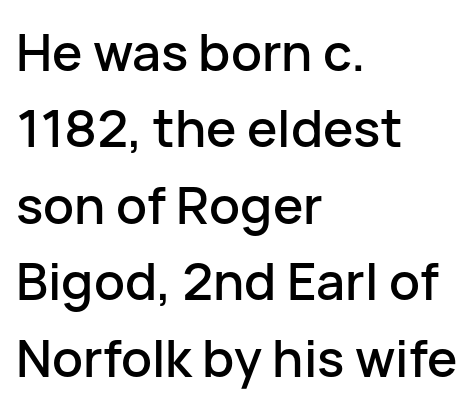
Line starts are locked; line ends wander. Vertically, the passage feels balanced, rows spaced as you'd expect. In terms of letterform style, serifs are entirely absent. These lines were composed using upright roman letters. Default kerning and tracking; the words read as compact shapes.
